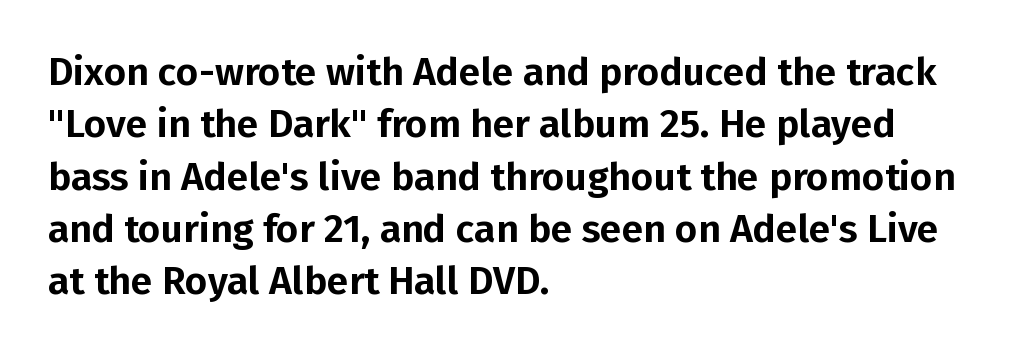
Q: Is the text italic (slanted)? A: No, it is upright.
Q: Is the typeface a serif or a sans-serif typeface? A: Sans-serif.
Q: Is the text underlined? A: No.
Q: How is the paragraph aligned? A: Left-aligned.
Q: Is the spacing between letters normal or unusually wide? A: Normal.
Q: Is the spacing between lines tight, normal or loose? A: Normal.
Q: Width (condensed, normal, or wide)? A: Normal.
Q: Stroke contrast? A: Low.
Q: x-height? A: Medium.
Q: Monospaced? A: No.
